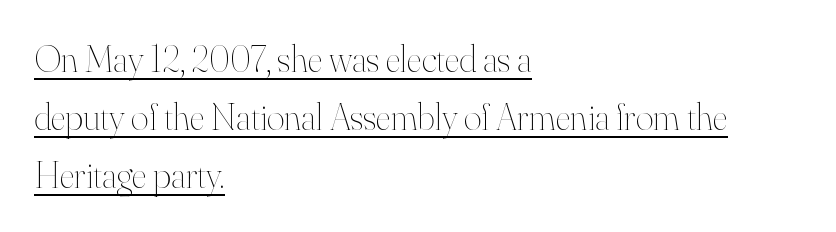
The image shows 38 px thin type, upright; set left-aligned, normal line spacing (1.52x), normal letter spacing, underlined; high stroke contrast and a small x-height.
